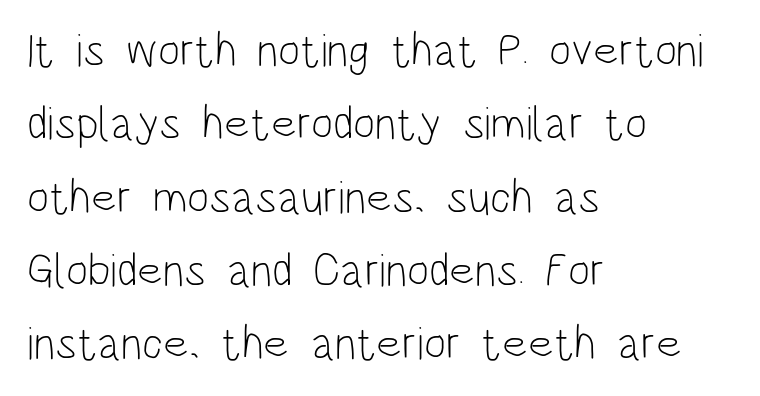
Q: Is the text bold? A: No.
Q: Is the text italic (slanted)? A: No, it is upright.
Q: Is the typeface a serif or a sans-serif typeface? A: Sans-serif.
Q: Is the text underlined? A: No.
Q: How is the paragraph aligned? A: Left-aligned.
Q: Is the spacing between letters normal or unusually wide? A: Normal.
Q: Is the spacing between lines tight, normal or loose? A: Normal.
Q: Width (condensed, normal, or wide)? A: Condensed.
Q: Stroke contrast? A: Low.
Q: x-height? A: Large.
Q: Monospaced? A: No.
